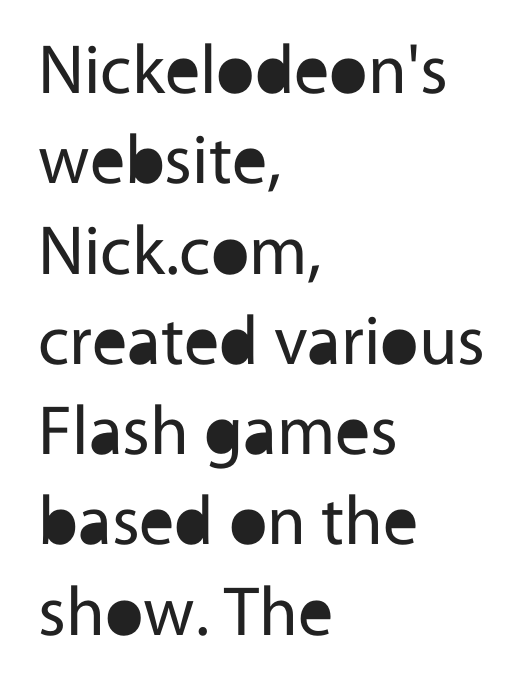
Is this a heavy cut? Hardly; it is regular or lighter. This rendering features lettering with no underline. Students, note that the glyphs here touch the page at normal intervals. A sans-serif font was chosen for this passage. Caption: multi-line text, flush left, ragged right.
